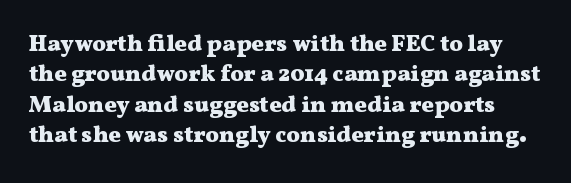
The image shows 23 px bold type, upright; set normal line spacing (1.32x), normal letter spacing, not underlined.
